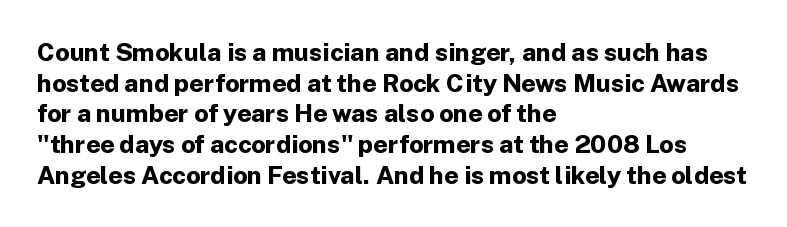
The image shows 25 px bold type, upright; set left-aligned, line spacing 1.23x, normal letter spacing, not underlined.
